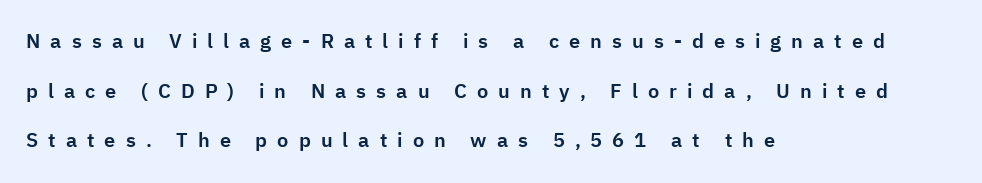
The image shows 20 px text type, upright; set left-aligned, loose line spacing (2.48x), unusually wide letter spacing (+0.5 em), not underlined.
